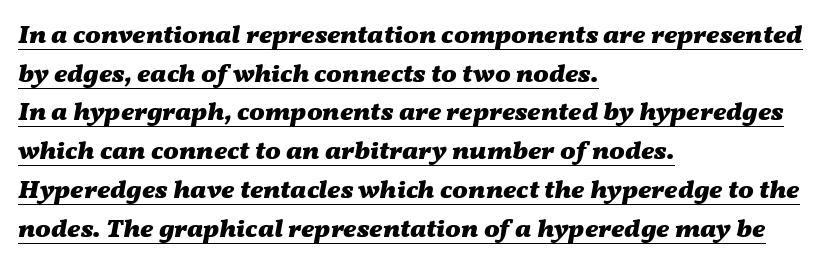
Q: Is the text bold? A: Yes.
Q: Is the text italic (slanted)? A: Yes, it leans right by about 11 degrees.
Q: Is the text underlined? A: Yes.
Q: How is the paragraph aligned? A: Left-aligned.
Q: Is the spacing between letters normal or unusually wide? A: Normal.
Q: Is the spacing between lines tight, normal or loose? A: Normal.
